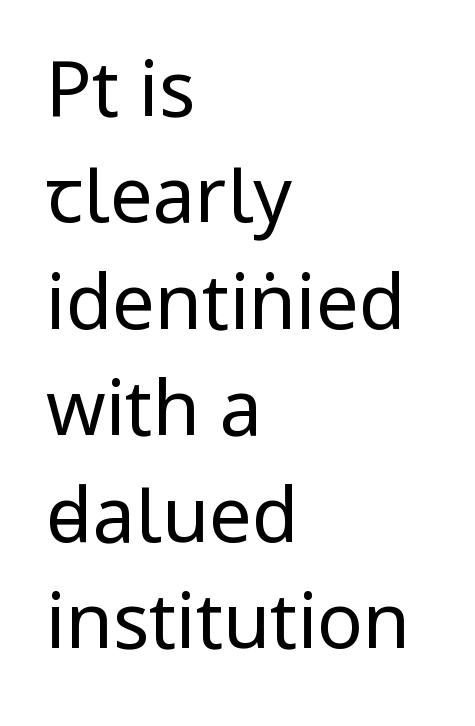
The image shows 76 px regular-weight, condensed sans-serif type, upright; set left-aligned, normal line spacing (1.4x), normal letter spacing, not underlined; low stroke contrast and a large x-height.
